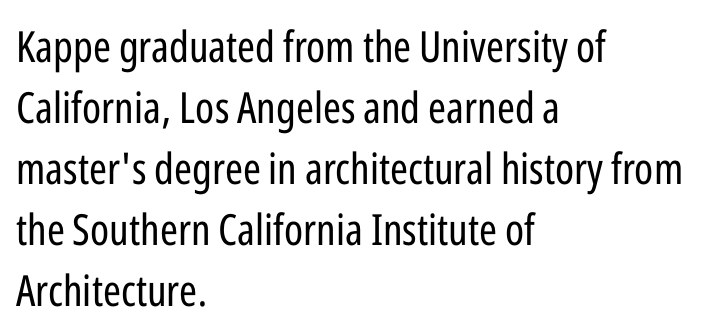
Q: Is the text bold? A: No.
Q: Is the text italic (slanted)? A: No, it is upright.
Q: Is the typeface a serif or a sans-serif typeface? A: Sans-serif.
Q: Is the text underlined? A: No.
Q: How is the paragraph aligned? A: Left-aligned.
Q: Is the spacing between letters normal or unusually wide? A: Normal.
Q: Is the spacing between lines tight, normal or loose? A: Normal.
Q: Width (condensed, normal, or wide)? A: Condensed.
Q: Stroke contrast? A: Low.
Q: x-height? A: Medium.
Q: Monospaced? A: No.
